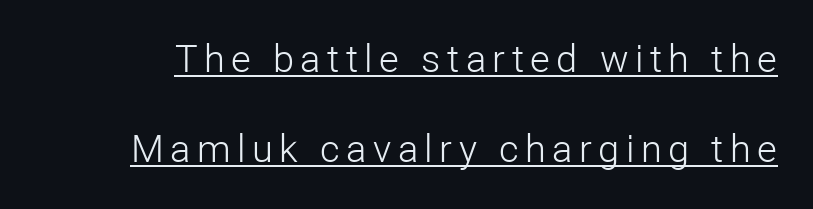
Q: Is the text bold? A: No.
Q: Is the text italic (slanted)? A: No, it is upright.
Q: Is the typeface a serif or a sans-serif typeface? A: Sans-serif.
Q: Is the text underlined? A: Yes.
Q: Is the spacing between lines tight, normal or loose? A: Loose.
Q: Width (condensed, normal, or wide)? A: Normal.
Q: Stroke contrast? A: Low.
Q: x-height? A: Medium.
Q: Monospaced? A: No.
